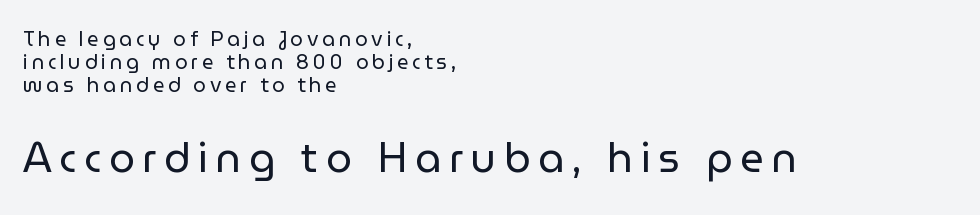
Q: Is the text bold? A: No.
Q: Is the text italic (slanted)? A: No, it is upright.
Q: Is the typeface a serif or a sans-serif typeface? A: Sans-serif.
Q: Is the text underlined? A: No.
Q: How is the paragraph aligned? A: Left-aligned.
Q: Which block of text is set in a larger size, the first (top) or the second (bottom)? A: The second (bottom) one.
Q: Width (condensed, normal, or wide)? A: Normal.
Q: Stroke contrast? A: Low.
Q: x-height? A: Medium.
Q: Monospaced? A: No.
